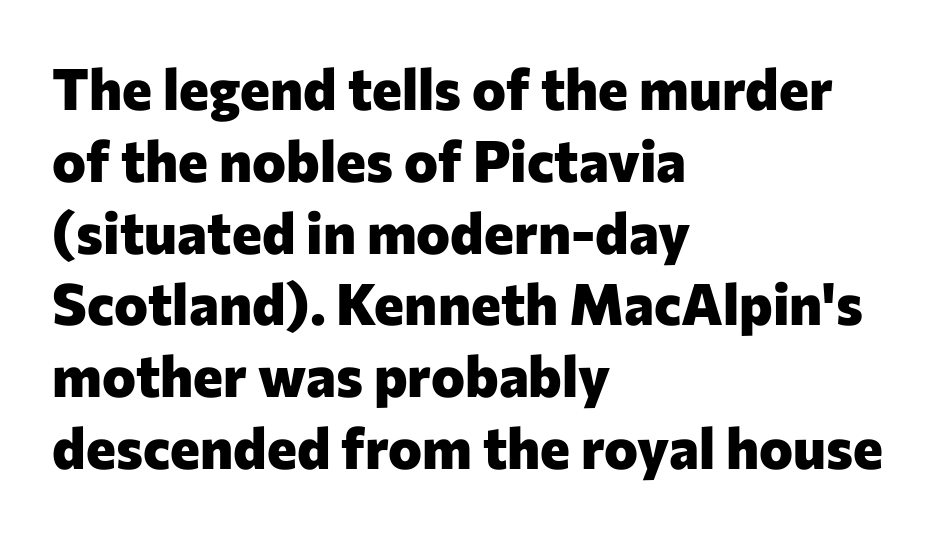
Q: Is the text bold? A: Yes.
Q: Is the text italic (slanted)? A: No, it is upright.
Q: Is the typeface a serif or a sans-serif typeface? A: Sans-serif.
Q: Is the text underlined? A: No.
Q: How is the paragraph aligned? A: Left-aligned.
Q: Is the spacing between letters normal or unusually wide? A: Normal.
Q: Is the spacing between lines tight, normal or loose? A: Normal.
Q: Width (condensed, normal, or wide)? A: Normal.
Q: Stroke contrast? A: Low.
Q: x-height? A: Medium.
Q: Monospaced? A: No.
